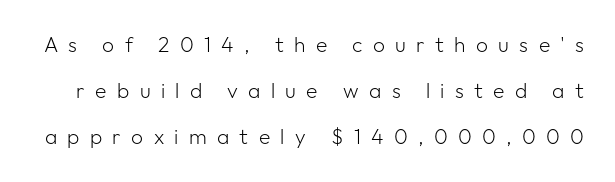
Q: Is the text bold? A: No.
Q: Is the text italic (slanted)? A: No, it is upright.
Q: Is the text underlined? A: No.
Q: Is the spacing between letters normal or unusually wide? A: Unusually wide.
Q: Is the spacing between lines tight, normal or loose? A: Loose.
